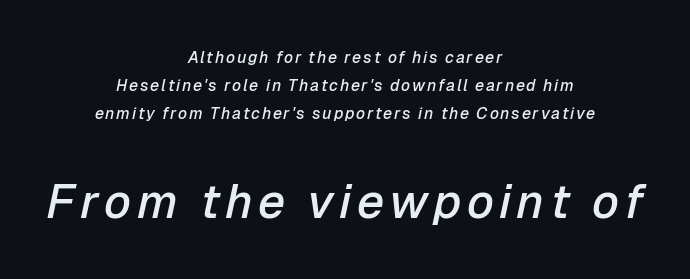
Q: Is the text bold? A: Semi-bold.
Q: Is the text italic (slanted)? A: Yes, it leans right by about 12 degrees.
Q: Is the text underlined? A: No.
Q: How is the paragraph aligned? A: Centered.
Q: Which block of text is set in a larger size, the first (top) or the second (bottom)? A: The second (bottom) one.
Q: Width (condensed, normal, or wide)? A: Normal.
Q: Stroke contrast? A: Low.
Q: x-height? A: Medium.
Q: Monospaced? A: No.
